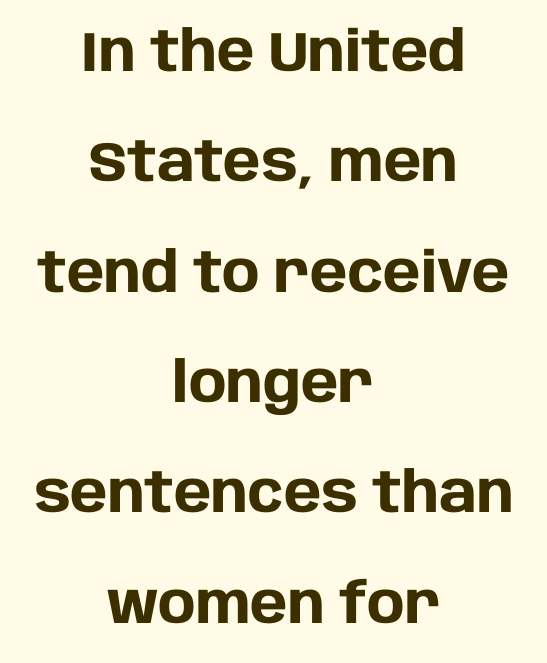
Q: Is the text bold? A: Yes.
Q: Is the text italic (slanted)? A: No, it is upright.
Q: Is the typeface a serif or a sans-serif typeface? A: Sans-serif.
Q: Is the text underlined? A: No.
Q: How is the paragraph aligned? A: Centered.
Q: Is the spacing between letters normal or unusually wide? A: Normal.
Q: Is the spacing between lines tight, normal or loose? A: Loose.
Q: Width (condensed, normal, or wide)? A: Normal.
Q: Stroke contrast? A: Low.
Q: x-height? A: Large.
Q: Monospaced? A: No.
